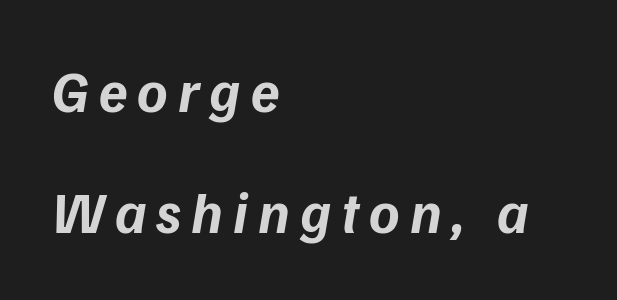
Q: Is the text bold? A: Yes.
Q: Is the text italic (slanted)? A: Yes, it leans right by about 9 degrees.
Q: Is the text underlined? A: No.
Q: How is the paragraph aligned? A: Left-aligned.
Q: Is the spacing between lines tight, normal or loose? A: Loose.
Q: Width (condensed, normal, or wide)? A: Normal.
Q: Stroke contrast? A: Low.
Q: x-height? A: Medium.
Q: Monospaced? A: No.
